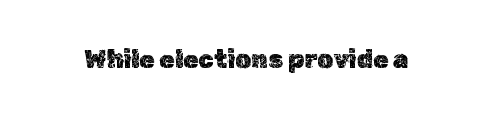
If you drew a line through each stem, it would be perfectly vertical. Characters follow at the spacing the type designer built in. The words here are not underlined.
